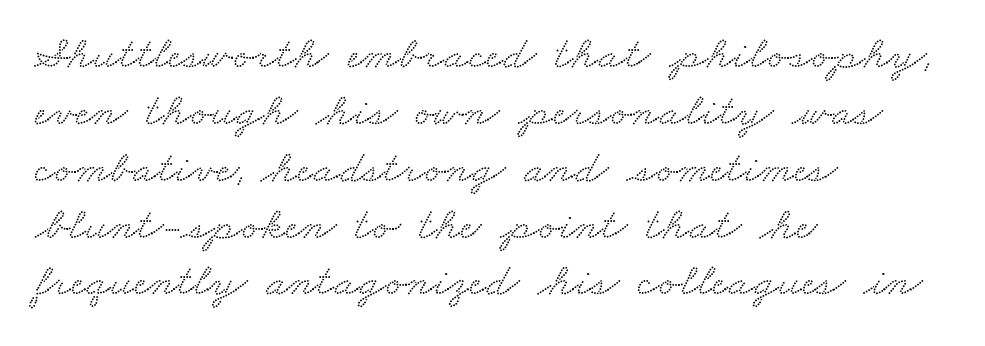
{"serif": "yes", "width": "wide", "stroke_contrast": "low", "x_height": "small", "monospaced": "no", "underline": "no", "align": "left", "line_spacing_ratio": 1.21, "letter_spacing": "normal", "letter_spacing_em": 0.0, "glyph_px": 47}
